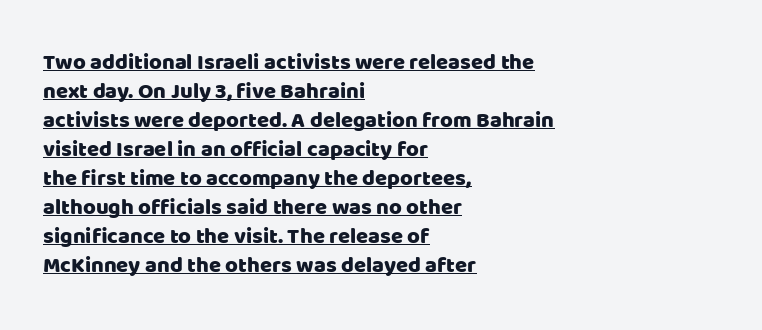
The gaps between neighbouring characters are ordinary and unremarkable. This sample carries an underscore along the baseline area. What's the leading like? Ordinary, nothing unusual. Tall strokes in this sample are plumb rather than angled. Which margin do the lines hug? The left one — the right edge is uneven.
